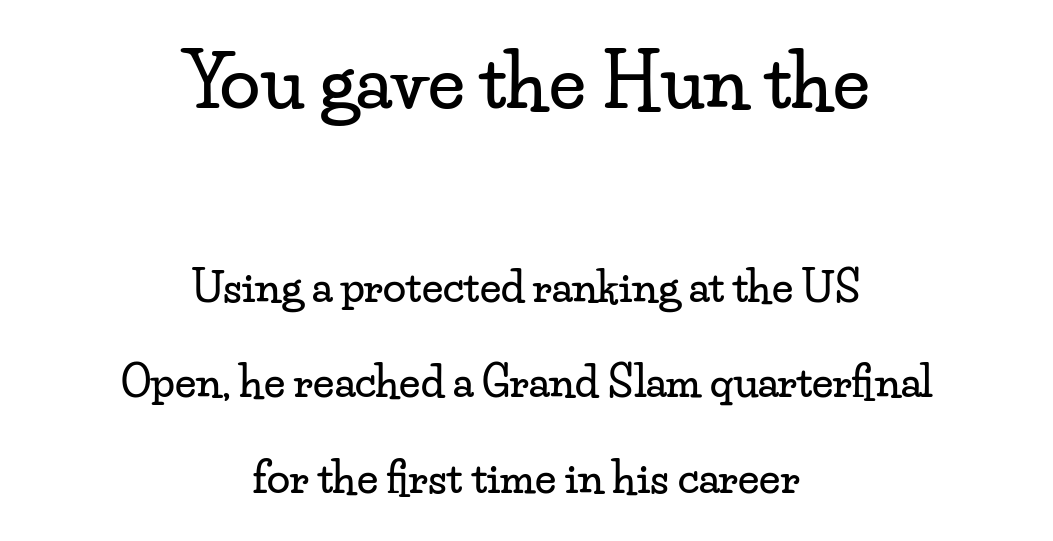
The image shows 73 px wide serif type, upright; set centered, loose line spacing (2.27x), normal letter spacing, not underlined; the first (top) block is 1.74x larger; low stroke contrast and a small x-height.
